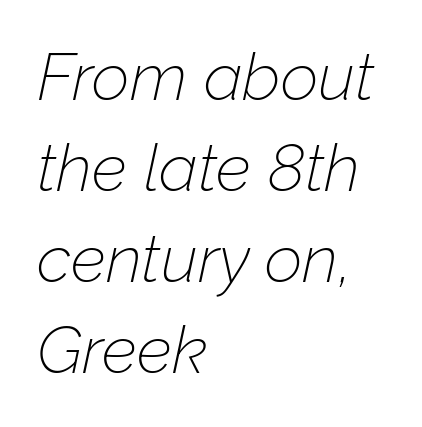
Q: Is the text bold? A: No.
Q: Is the text italic (slanted)? A: Yes, it leans right by about 12 degrees.
Q: Is the text underlined? A: No.
Q: How is the paragraph aligned? A: Left-aligned.
Q: Is the spacing between letters normal or unusually wide? A: Normal.
Q: Is the spacing between lines tight, normal or loose? A: Normal.
Q: Width (condensed, normal, or wide)? A: Normal.
Q: Stroke contrast? A: Low.
Q: x-height? A: Medium.
Q: Monospaced? A: No.
